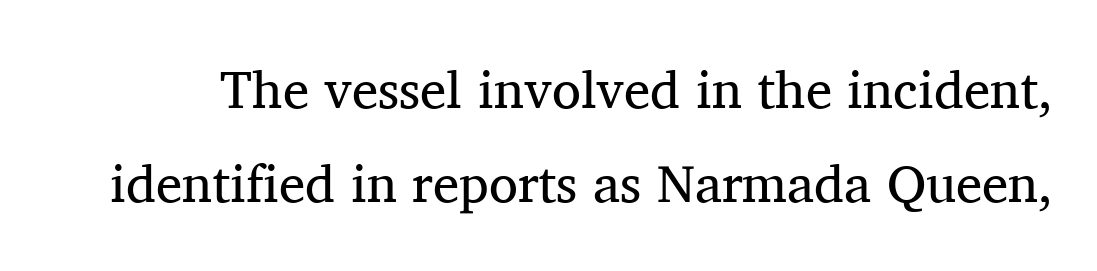
Q: Is the text bold? A: No.
Q: Is the text italic (slanted)? A: No, it is upright.
Q: Is the typeface a serif or a sans-serif typeface? A: Serif.
Q: Is the text underlined? A: No.
Q: Is the spacing between letters normal or unusually wide? A: Normal.
Q: Width (condensed, normal, or wide)? A: Normal.
Q: Stroke contrast? A: Medium.
Q: x-height? A: Medium.
Q: Monospaced? A: No.
